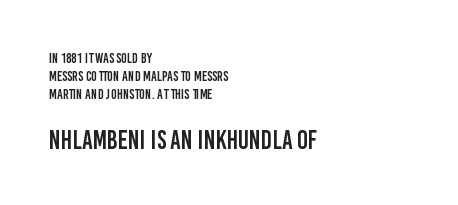
The lettering stays uniformly vertical, giving the passage a roman look. Typeset ragged right — the left edge is the straight one. The lines sit at an ordinary, default distance from one another. Underlining? Definitely not there. A student would notice the bottom passage is typeset larger than what precedes it. Honestly, the letter spacing is just normal — you wouldn't notice it.
